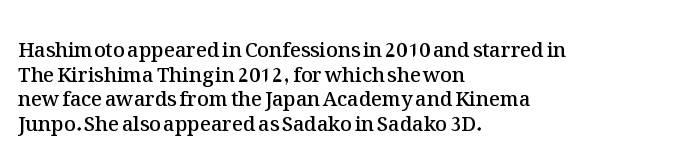
Characters follow at the spacing the type designer built in. The specimen reads as upright at a glance. The specimen omits any rule beneath the text block's lines. Short and long lines alike share a common starting point at left. Notice the strokes are somewhat thickened but not fully heavy: this is a semibold.
